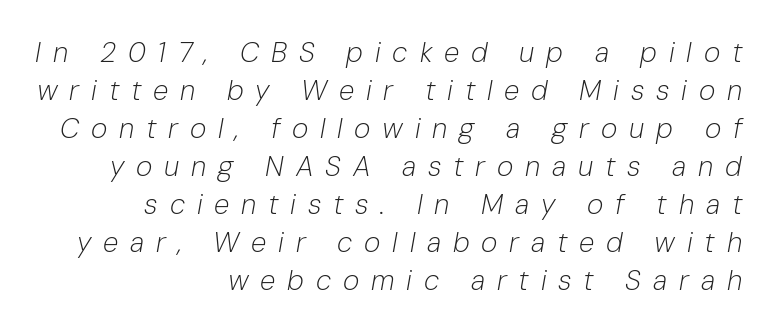
The image shows 28 px light type, italic (leaning right); set right-aligned, normal line spacing (1.36x), unusually wide letter spacing (+0.42 em), not underlined; low stroke contrast and a medium x-height.
